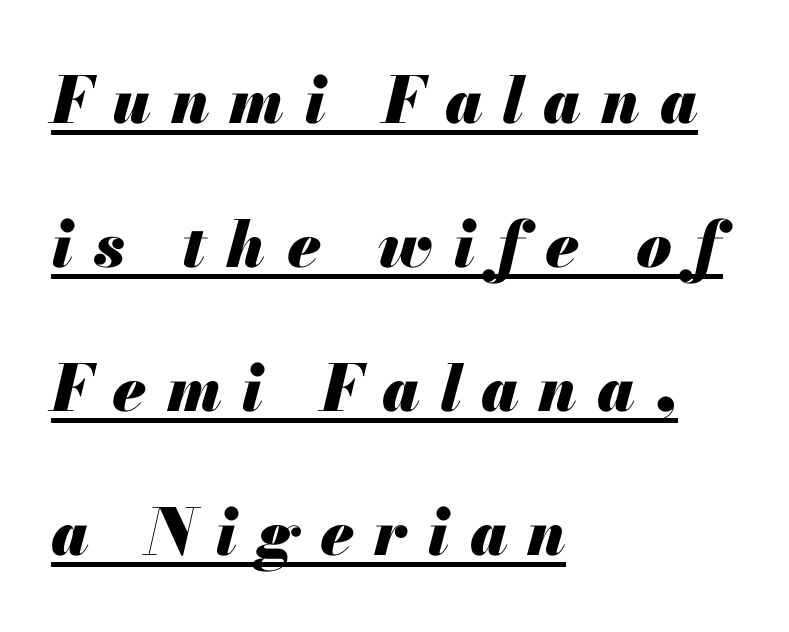
The image shows 64 px heavy type, italic (leaning right); set left-aligned, loose line spacing (2.25x), unusually wide letter spacing (+0.32 em), underlined; medium stroke contrast and a small x-height.
